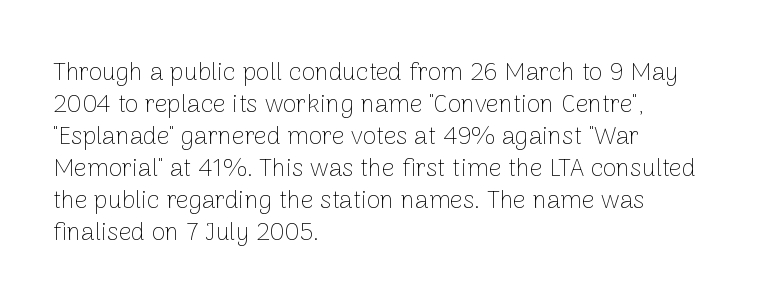
Glance below the letters and you will spot only blank space. The weight tops out at a normal text grade. Teacher's note: observe the even left margin — that is flush-left alignment. Interline gaps are of average width in this sample. In terms of posture, this sample is upright.
